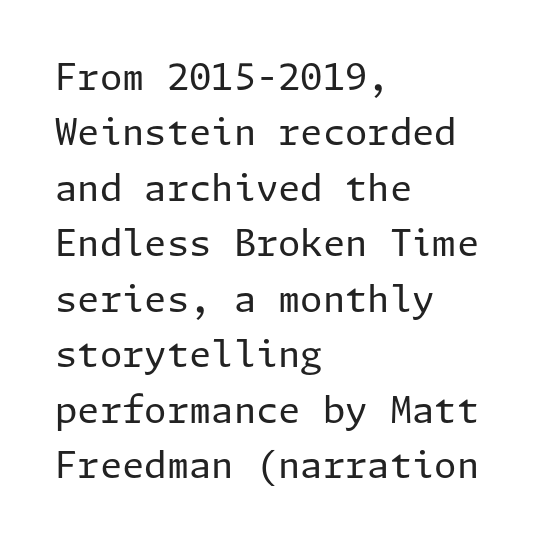
In terms of leading, this rendering sits right in the middle. One-word summary of the alignment: left. Look at the bottom of the vertical strokes: they stop flat, with no serifs. Think standard paragraph weight, or any step lighter than that. Letter spacing: default.
